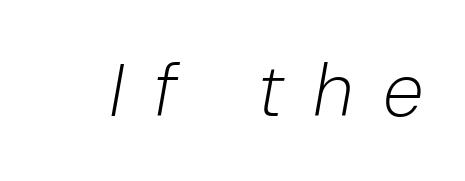
Rule under the text: the space is simply empty. Substantial extra tracking has been applied to these lines. Proportional: the letters do not fall into vertical columns. Emphasis-style slanted type is in use. Summary of weight: not heavy and not bold.
